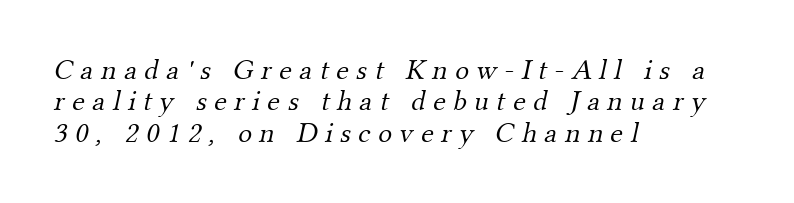
{"serif": "yes", "bold": "no", "weight": "light", "width": "normal", "stroke_contrast": "medium", "x_height": "small", "monospaced": "no", "underline": "no", "align": "left", "line_spacing": "tight", "line_spacing_ratio": 1.08, "letter_spacing": "wide", "letter_spacing_em": 0.26, "glyph_px": 29}
